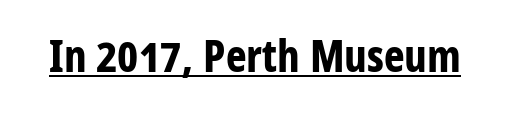
Are there feet on the stems? There aren't — it's a sans. The letters stand upright; this is a roman face. The letterforms sit shoulder to shoulder at normal distance. This is underlined copy, the kind a proofreader might mark for attention.
